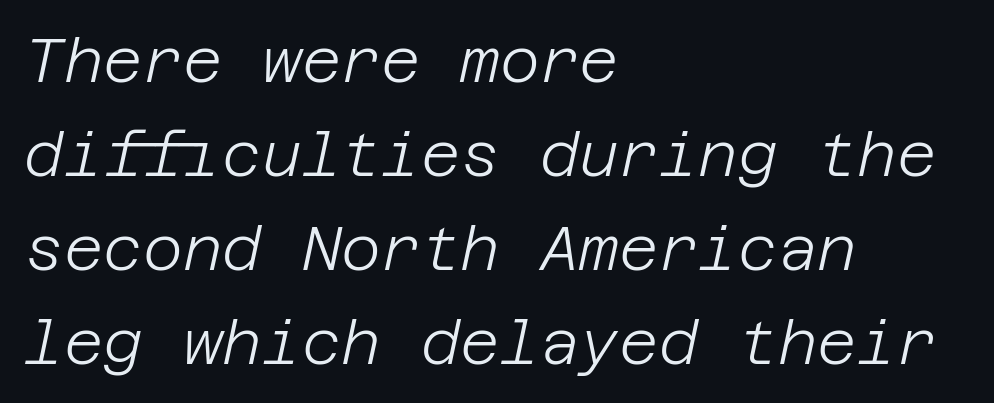
{"italic": "yes", "lean": "right", "slant_degrees": 12, "bold": "no", "weight": "light", "width": "normal", "stroke_contrast": "low", "x_height": "large", "underline": "no", "align": "left", "line_spacing": "normal", "line_spacing_ratio": 1.54, "letter_spacing": "normal", "letter_spacing_em": 0.0, "glyph_px": 61}
